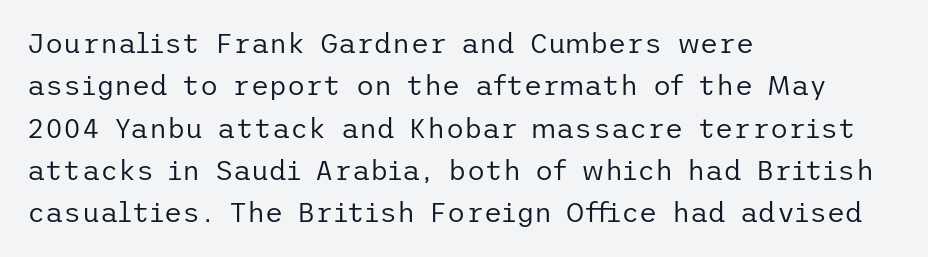
Think standard paragraph weight, or any step lighter than that. The space between consecutive lines is moderate. Plain, unruled lines of type. Each letter's strokes conclude bluntly, with no projecting serifs. Every stem runs plumb, perpendicular to the baseline. Short and long lines alike share a common starting point at left.
